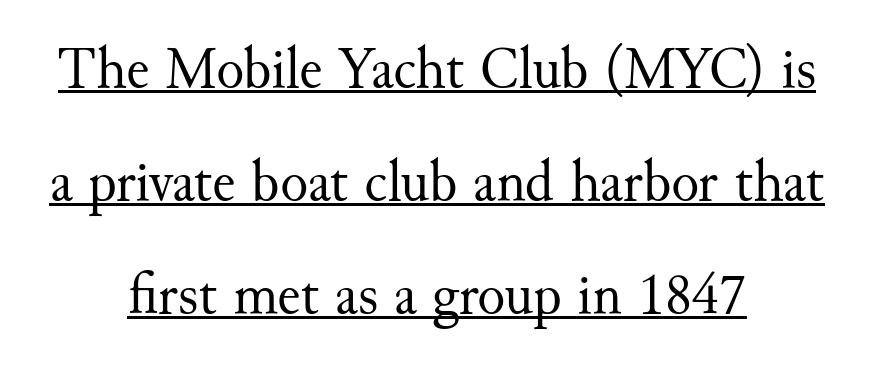
The image shows 58 px regular-weight serif type, upright; set centered, loose line spacing (1.95x), normal letter spacing, underlined; medium stroke contrast and a small x-height.
